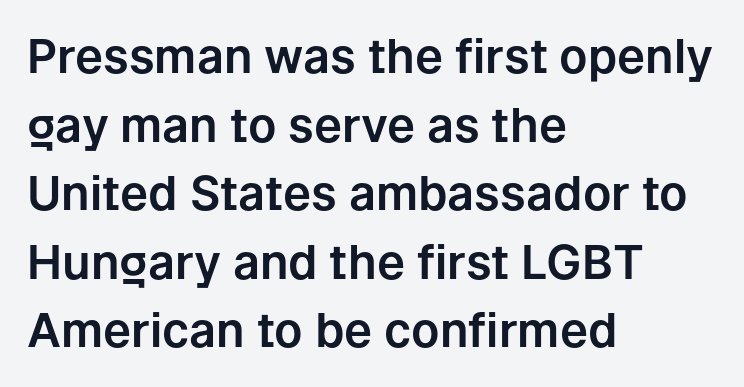
A typesetter would label this face a sans. Check under the words: just untouched page. Look at the tracking — it's just the regular setting, nothing added. You could not count columns in this text — the font is proportionally spaced. You can tell it's not italic because the verticals are truly vertical.
